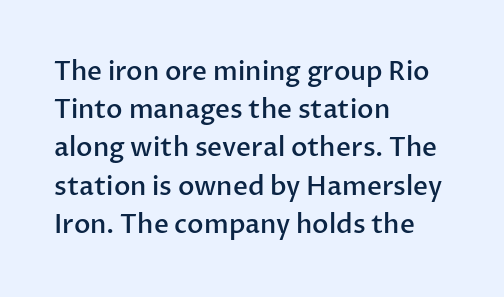
The image shows 26 px text type, upright; set left-aligned, normal line spacing (1.47x), normal letter spacing, not underlined.
